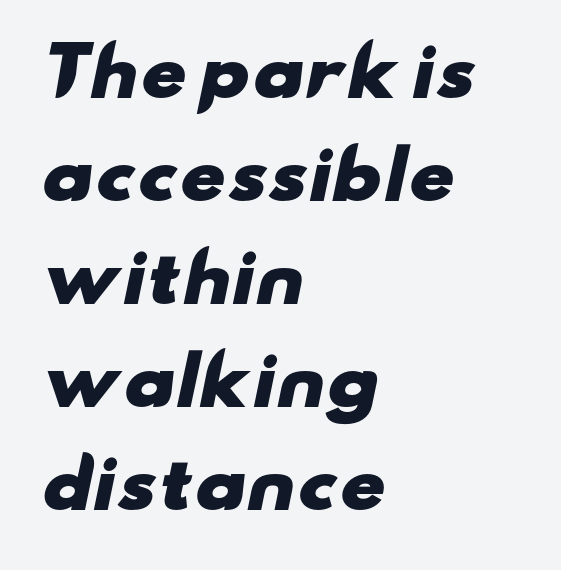
Q: Is the text bold? A: Yes.
Q: Is the typeface a serif or a sans-serif typeface? A: Sans-serif.
Q: Is the text underlined? A: No.
Q: How is the paragraph aligned? A: Left-aligned.
Q: Is the spacing between letters normal or unusually wide? A: Normal.
Q: Is the spacing between lines tight, normal or loose? A: Normal.
Q: Width (condensed, normal, or wide)? A: Wide.
Q: Stroke contrast? A: Low.
Q: x-height? A: Small.
Q: Monospaced? A: No.
